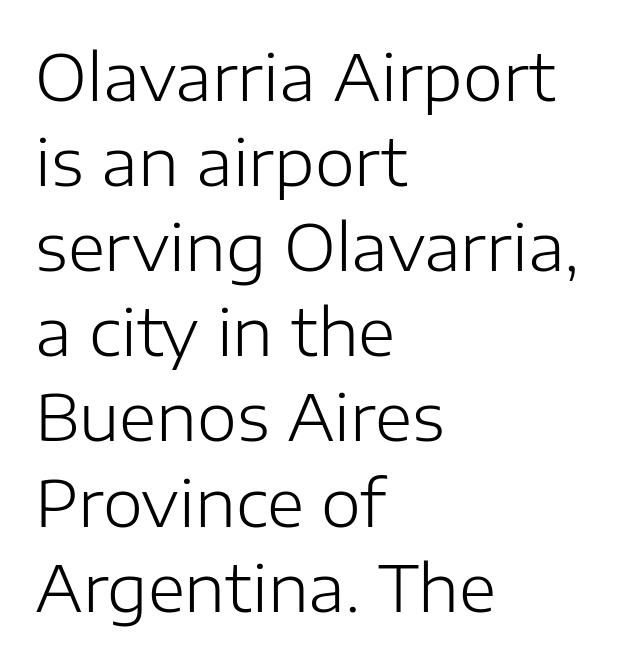
{"serif": "no", "italic": "no", "bold": "no", "weight": "light", "width": "normal", "stroke_contrast": "low", "x_height": "medium", "monospaced": "no", "underline": "no", "align": "left", "line_spacing": "normal", "line_spacing_ratio": 1.33, "letter_spacing": "normal", "letter_spacing_em": 0.0, "glyph_px": 64}
